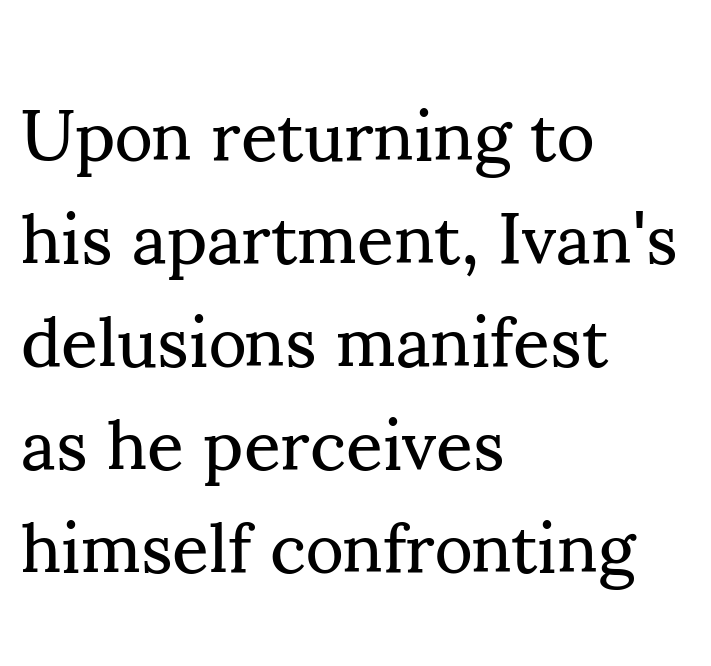
The image shows 72 px regular-weight serif type, upright; set left-aligned, normal line spacing (1.43x), normal letter spacing, not underlined; medium stroke contrast and a small x-height.
